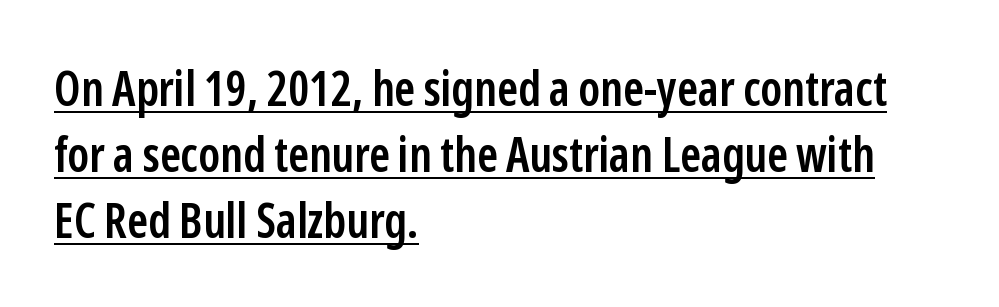
Q: Is the text bold? A: Semi-bold.
Q: Is the text italic (slanted)? A: No, it is upright.
Q: Is the typeface a serif or a sans-serif typeface? A: Sans-serif.
Q: Is the text underlined? A: Yes.
Q: How is the paragraph aligned? A: Left-aligned.
Q: Is the spacing between letters normal or unusually wide? A: Normal.
Q: Is the spacing between lines tight, normal or loose? A: Normal.
Q: Width (condensed, normal, or wide)? A: Condensed.
Q: Stroke contrast? A: Low.
Q: x-height? A: Medium.
Q: Monospaced? A: No.
